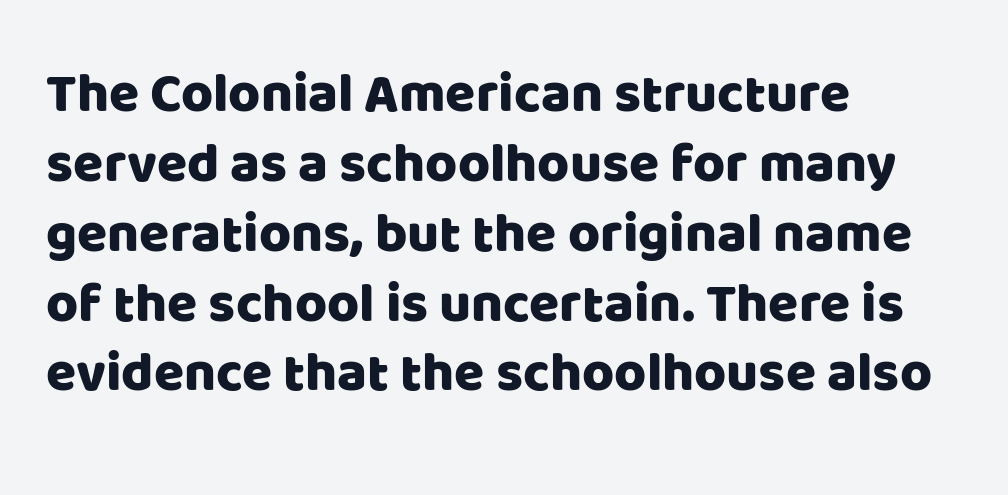
Varying glyph widths throughout — classic text-font behaviour. Ordinary non-slanted type is in use. Reading down the column, the eye jumps a familiar distance to each next line. Short and long lines alike share a common starting point at left. Beneath every word, the page is bare. Tracking here is standard; glyphs follow each other at the usual distance.
